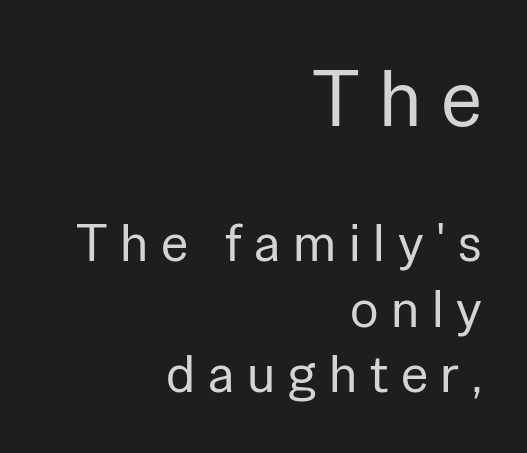
{"serif": "no", "italic": "no", "bold": "no", "weight": "regular", "width": "normal", "stroke_contrast": "low", "x_height": "medium", "monospaced": "no", "underline": "no", "align": "right", "line_spacing_ratio": 1.23, "letter_spacing": "wide", "letter_spacing_em": 0.24, "larger_block": "first", "size_ratio": 1.51, "glyph_px": 80}
